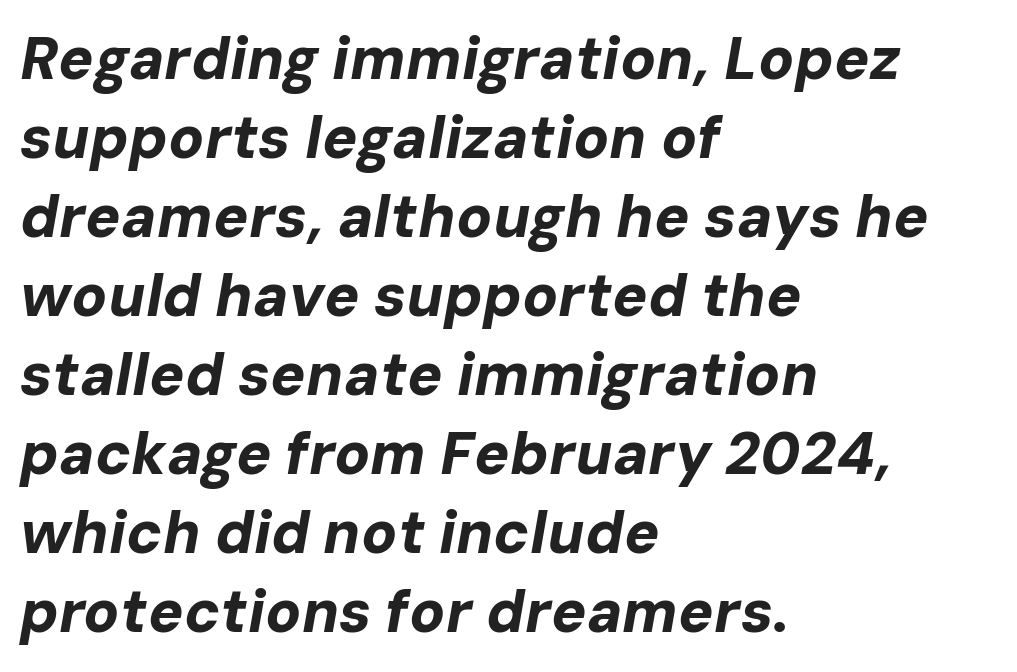
The image shows 59 px bold type, italic (leaning right); set left-aligned, normal line spacing (1.34x), normal letter spacing, not underlined; low stroke contrast and a medium x-height.
